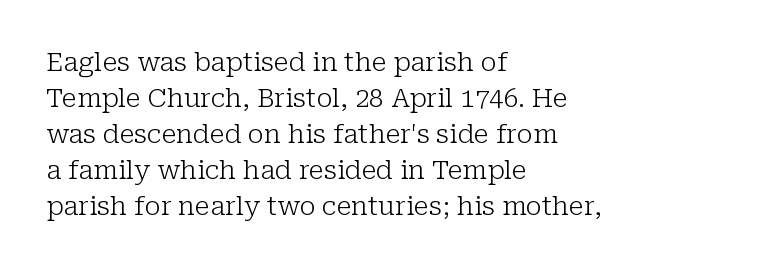
Q: Is the text bold? A: No.
Q: Is the text italic (slanted)? A: No, it is upright.
Q: Is the text underlined? A: No.
Q: How is the paragraph aligned? A: Left-aligned.
Q: Is the spacing between letters normal or unusually wide? A: Normal.
Q: Is the spacing between lines tight, normal or loose? A: Normal.
